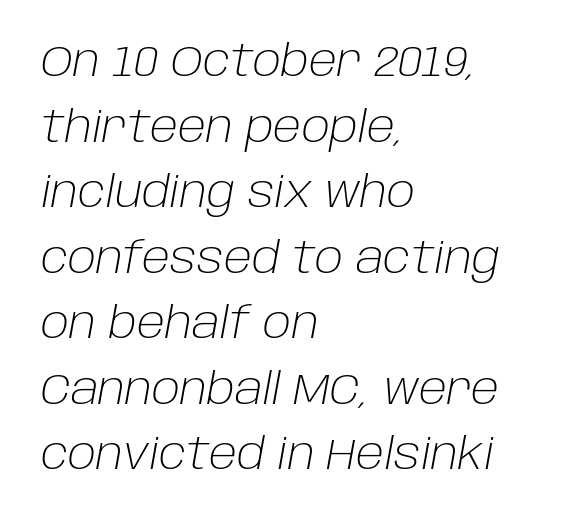
The image shows 44 px light type, italic (leaning right); set left-aligned, normal line spacing (1.49x), normal letter spacing, not underlined; low stroke contrast and a large x-height.
